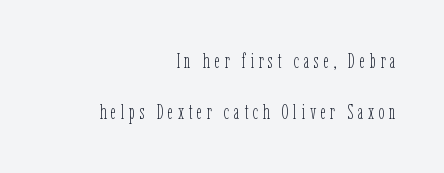
{"italic": "no", "bold": "no", "underline": "no", "align": "right", "line_spacing": "loose", "line_spacing_ratio": 2.41, "letter_spacing": "wide", "letter_spacing_em": 0.22, "glyph_px": 21}
